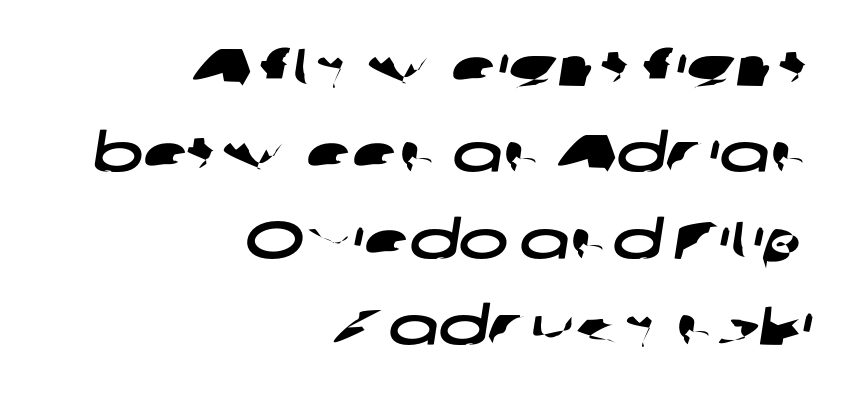
Bare-footed words on every line. The face used here is a sans, in the tradition of grotesques and geometrics. Layout note: lines flush right. The passage shown stacks its lines at a standard gap.
